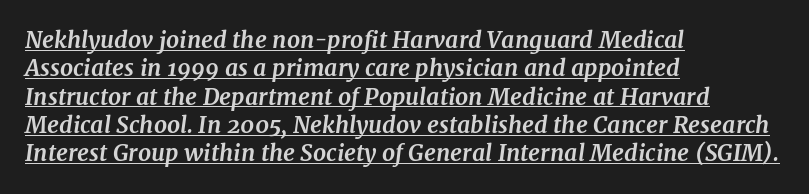
Q: Is the text bold? A: Yes.
Q: Is the text italic (slanted)? A: Yes, it leans right by about 7 degrees.
Q: Is the text underlined? A: Yes.
Q: How is the paragraph aligned? A: Left-aligned.
Q: Is the spacing between letters normal or unusually wide? A: Normal.
